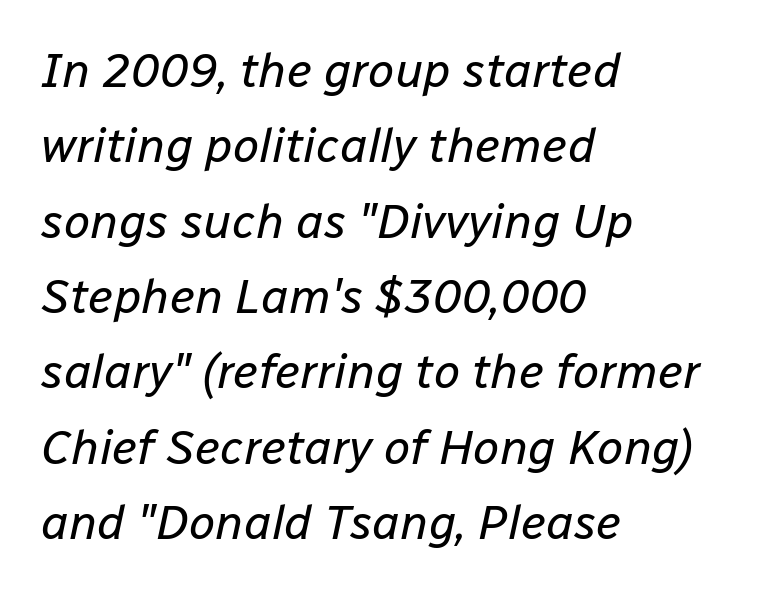
The image shows 48 px regular-weight type, italic (leaning right); set left-aligned, normal line spacing (1.57x), normal letter spacing, not underlined; low stroke contrast and a medium x-height.
